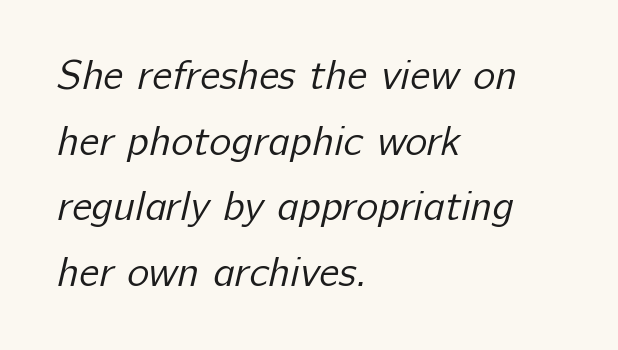
Q: Is the text bold? A: No.
Q: Is the typeface a serif or a sans-serif typeface? A: Sans-serif.
Q: Is the text underlined? A: No.
Q: How is the paragraph aligned? A: Left-aligned.
Q: Is the spacing between letters normal or unusually wide? A: Normal.
Q: Is the spacing between lines tight, normal or loose? A: Normal.
Q: Width (condensed, normal, or wide)? A: Normal.
Q: Stroke contrast? A: Low.
Q: x-height? A: Medium.
Q: Monospaced? A: No.
